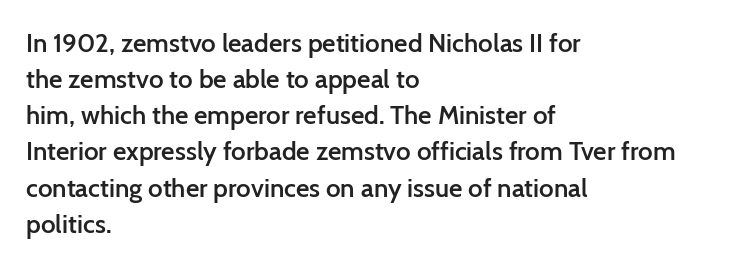
Q: Is the text bold? A: Semi-bold.
Q: Is the text italic (slanted)? A: No, it is upright.
Q: Is the text underlined? A: No.
Q: How is the paragraph aligned? A: Left-aligned.
Q: Is the spacing between letters normal or unusually wide? A: Normal.
Q: Is the spacing between lines tight, normal or loose? A: Normal.
